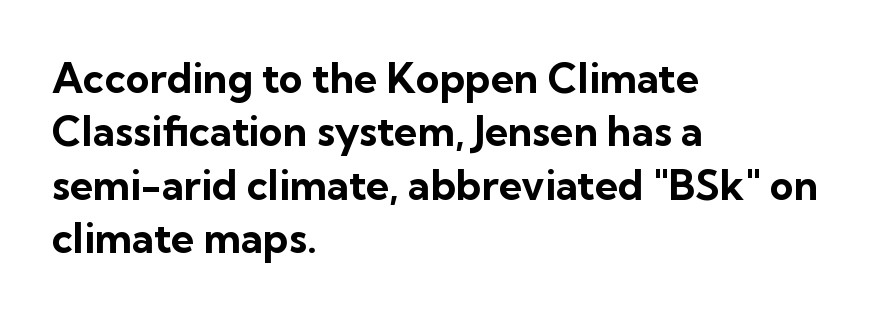
{"serif": "no", "italic": "no", "bold": "yes", "weight": "bold", "width": "normal", "stroke_contrast": "low", "x_height": "medium", "monospaced": "no", "underline": "no", "align": "left", "line_spacing": "normal", "line_spacing_ratio": 1.3, "letter_spacing": "normal", "letter_spacing_em": 0.0, "glyph_px": 41}
